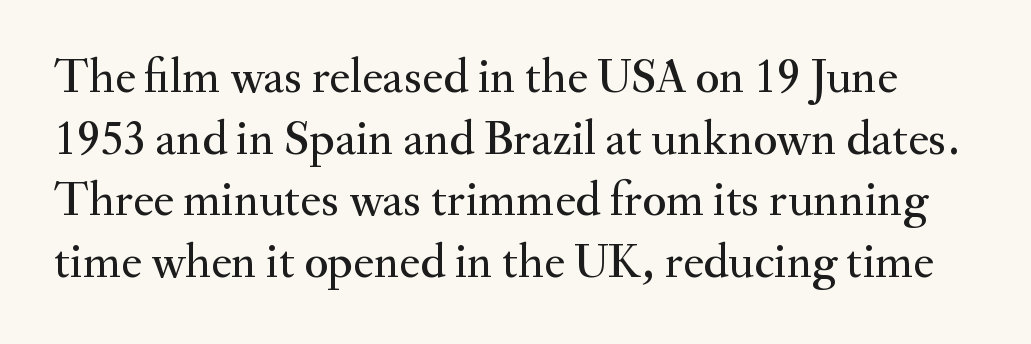
Q: Is the text italic (slanted)? A: No, it is upright.
Q: Is the typeface a serif or a sans-serif typeface? A: Serif.
Q: Is the text underlined? A: No.
Q: Is the spacing between letters normal or unusually wide? A: Normal.
Q: Is the spacing between lines tight, normal or loose? A: Normal.
Q: Width (condensed, normal, or wide)? A: Normal.
Q: Stroke contrast? A: Medium.
Q: x-height? A: Small.
Q: Monospaced? A: No.
